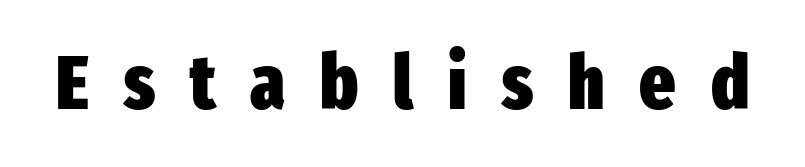
Does the type have serifs? No, each stem ends abruptly. Look at the tracking — it's clearly loosened, letters drifting apart. Do the characters align in a grid? No, the font is proportional. Posture: straight, roman, zero tilt.
